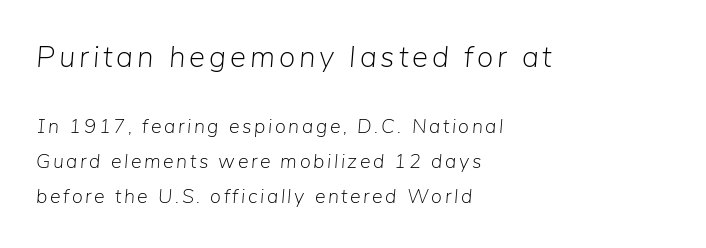
Q: Is the text bold? A: No.
Q: Is the text italic (slanted)? A: Yes, it leans right by about 5 degrees.
Q: Is the text underlined? A: No.
Q: How is the paragraph aligned? A: Left-aligned.
Q: Which block of text is set in a larger size, the first (top) or the second (bottom)? A: The first (top) one.
Q: Width (condensed, normal, or wide)? A: Normal.
Q: Stroke contrast? A: Low.
Q: x-height? A: Medium.
Q: Monospaced? A: No.
